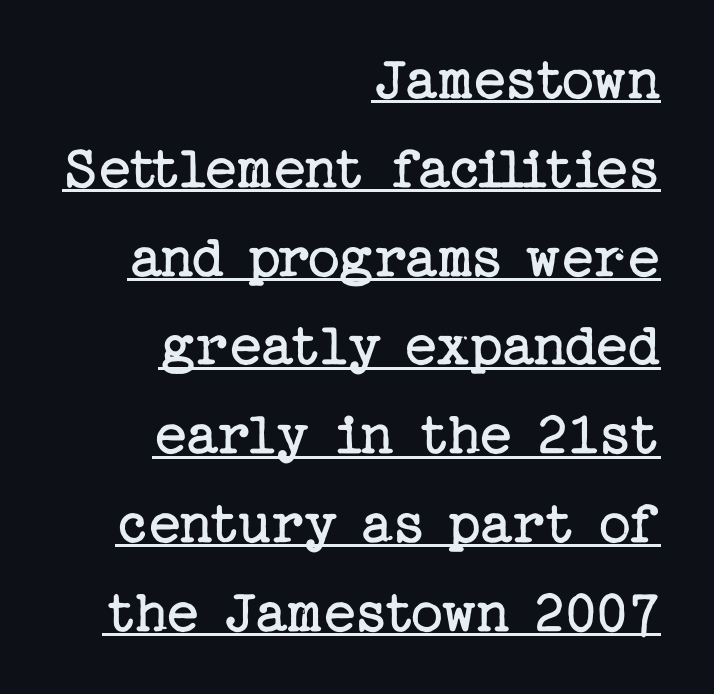
The image shows 63 px regular-weight serif type, upright; set right-aligned, normal line spacing (1.41x), normal letter spacing, underlined; low stroke contrast and a medium x-height.
